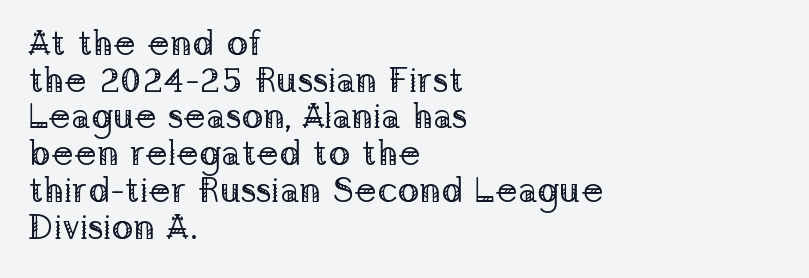
{"serif": "yes", "italic": "no", "bold": "no", "weight": "regular", "width": "normal", "stroke_contrast": "low", "x_height": "medium", "monospaced": "no", "underline": "no", "align": "left", "line_spacing": "tight", "line_spacing_ratio": 1.02, "letter_spacing": "normal", "letter_spacing_em": 0.0, "glyph_px": 36}
